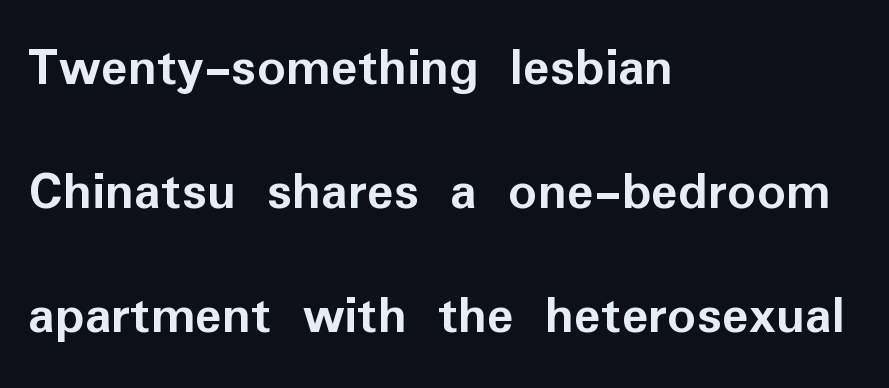
The image shows 56 px semibold sans-serif type, upright; set left-aligned, loose line spacing (2.21x), normal letter spacing, not underlined; low stroke contrast and a medium x-height.
